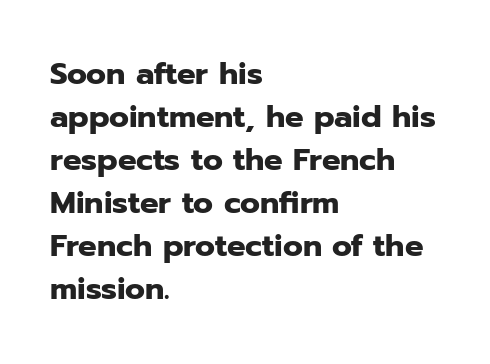
{"serif": "no", "italic": "no", "bold": "yes", "weight": "heavy", "width": "normal", "stroke_contrast": "low", "x_height": "medium", "monospaced": "no", "underline": "no", "align": "left", "line_spacing": "normal", "line_spacing_ratio": 1.39, "letter_spacing": "normal", "letter_spacing_em": 0.0, "glyph_px": 31}
